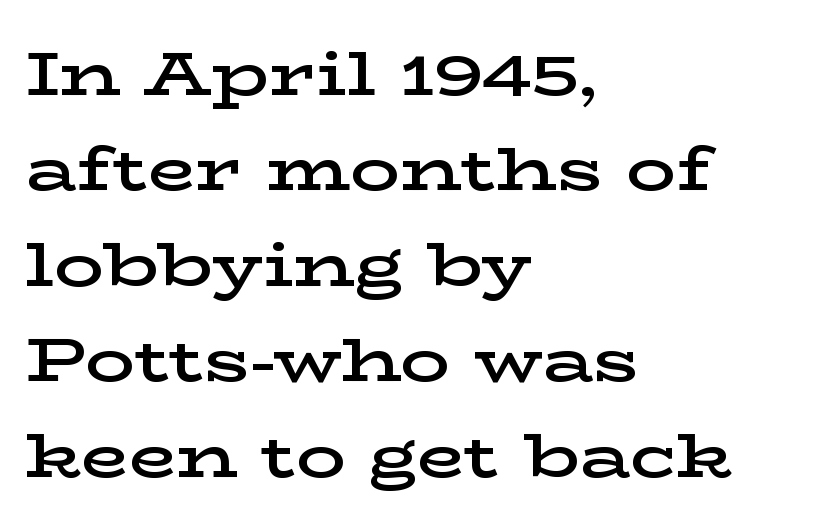
Words appear dense and cohesive because spacing is normal. Students, this is semibold: more ink than regular, less than bold. Has an underline been added? It has not. Typographically, this falls in the serif category. The lines are quadded left. Do the characters align in a grid? No, the font is proportional.
